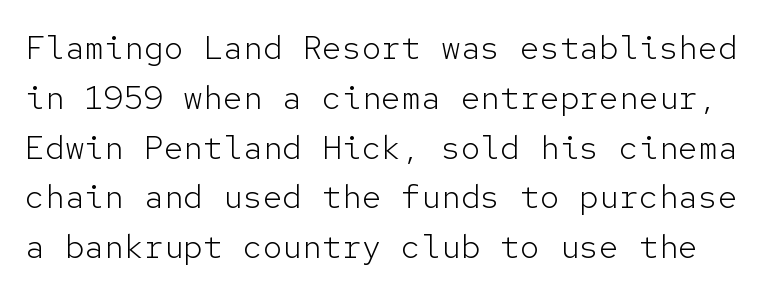
Fixed-width glyphs throughout — classic coding-font behaviour. Decoration check: the copy has no underline. Is there much room between lines? A standard amount, neither cramped nor airy. Here the glyphs are tracked normally, forming tight word shapes.
